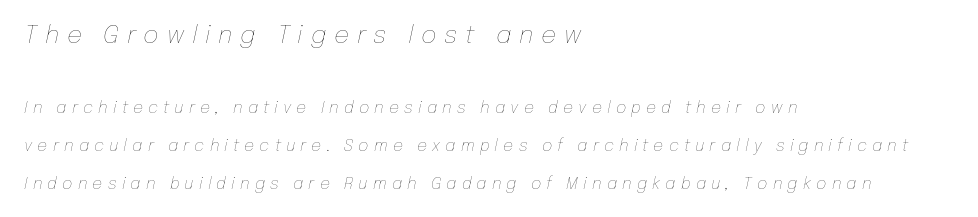
Q: Is the text bold? A: No.
Q: Is the text italic (slanted)? A: Yes, it leans right by about 12 degrees.
Q: Is the text underlined? A: No.
Q: How is the paragraph aligned? A: Left-aligned.
Q: Is the spacing between letters normal or unusually wide? A: Unusually wide.
Q: Is the spacing between lines tight, normal or loose? A: Loose.
Q: Which block of text is set in a larger size, the first (top) or the second (bottom)? A: The first (top) one.
